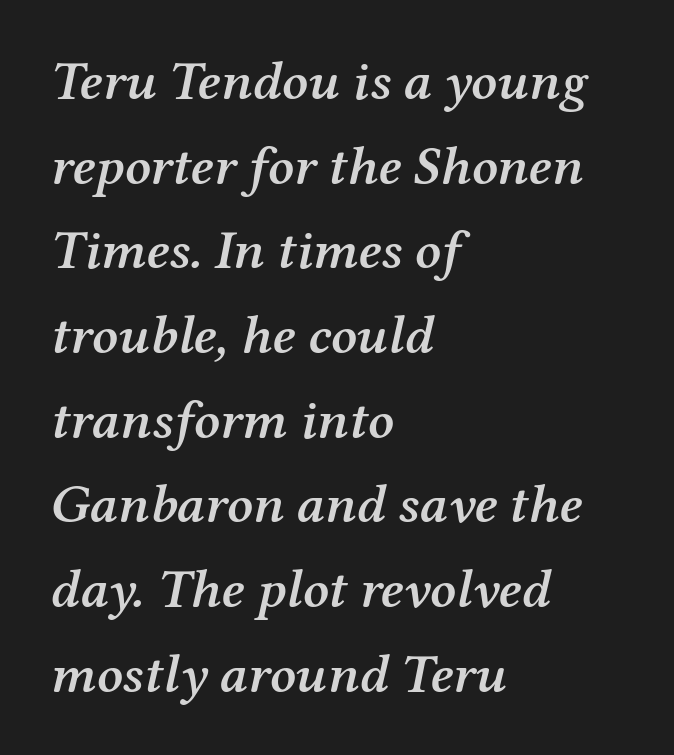
Q: Is the text bold? A: Semi-bold.
Q: Is the text italic (slanted)? A: Yes, it leans right by about 12 degrees.
Q: Is the typeface a serif or a sans-serif typeface? A: Serif.
Q: Is the text underlined? A: No.
Q: How is the paragraph aligned? A: Left-aligned.
Q: Is the spacing between letters normal or unusually wide? A: Normal.
Q: Is the spacing between lines tight, normal or loose? A: Normal.
Q: Width (condensed, normal, or wide)? A: Normal.
Q: Stroke contrast? A: Medium.
Q: x-height? A: Medium.
Q: Monospaced? A: No.
